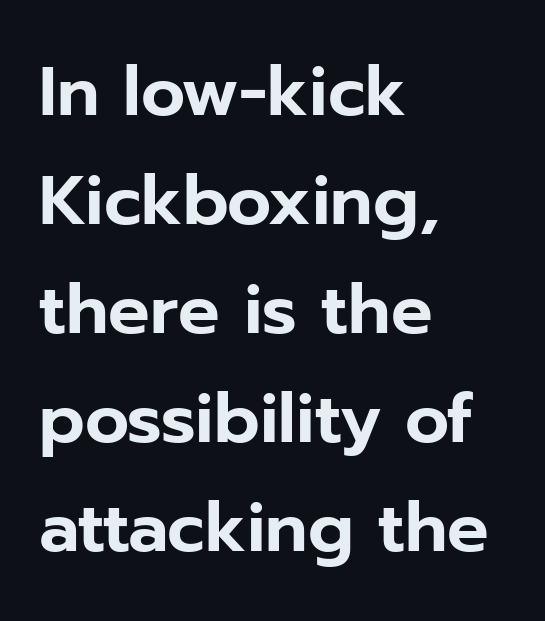
You could call the tracking neutral — neither tight nor loose. Decoration check: the copy has no underline. You can tell it's not italic because the verticals are truly vertical. Where is the straight margin? On the left. Nothing sits at the stroke ends, so this counts as sans-serif.
